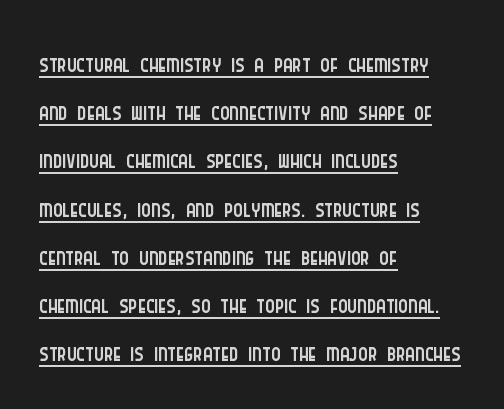
These lines were composed using upright roman letters. The rendered words wear a rule along their underside. Heaviness? Minimal to ordinary, like unemphasized prose. The rendering shows plain stroke endings on the letterforms — a sans-serif design. Honestly, the letter spacing is just normal — you wouldn't notice it. The space between consecutive lines is moderate.
